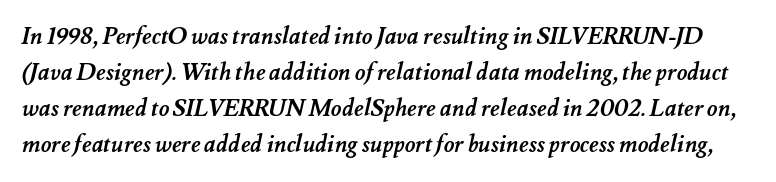
The image shows 23 px bold type; set normal line spacing (1.56x), normal letter spacing, not underlined.
